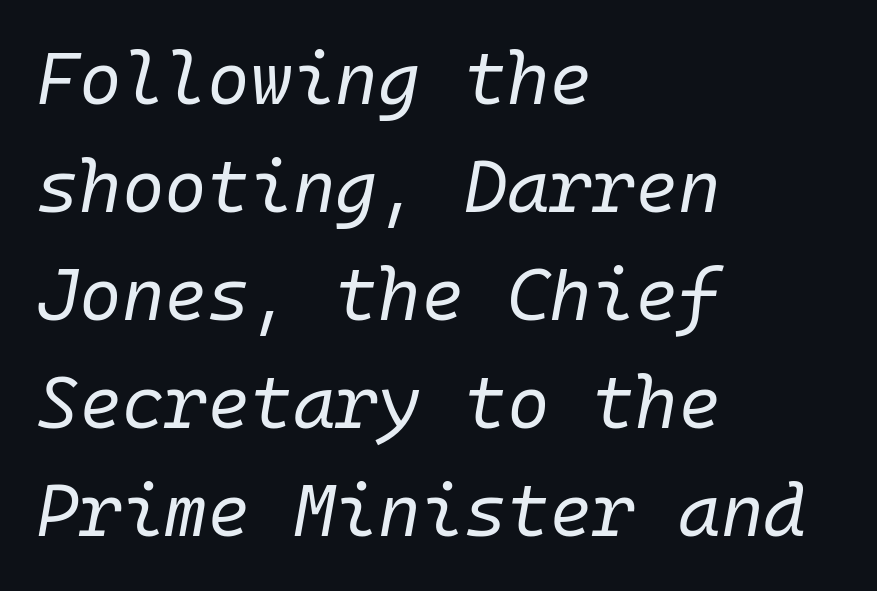
Q: Is the text bold? A: No.
Q: Is the text italic (slanted)? A: Yes, it leans right by about 10 degrees.
Q: Is the text underlined? A: No.
Q: How is the paragraph aligned? A: Left-aligned.
Q: Is the spacing between letters normal or unusually wide? A: Normal.
Q: Is the spacing between lines tight, normal or loose? A: Normal.
Q: Width (condensed, normal, or wide)? A: Normal.
Q: Stroke contrast? A: Low.
Q: x-height? A: Medium.
Q: Monospaced? A: Yes.
